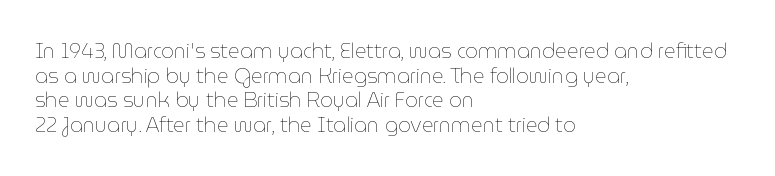
{"italic": "no", "bold": "no", "underline": "no", "align": "left", "line_spacing_ratio": 1.23, "letter_spacing": "normal", "letter_spacing_em": 0.0, "glyph_px": 20}
